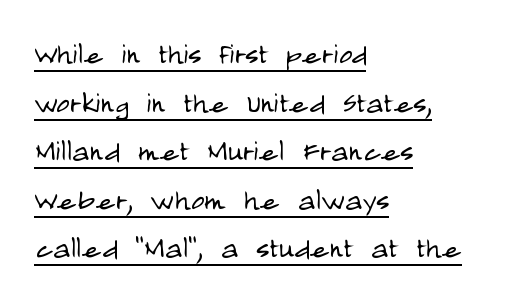
The image shows 36 px light, condensed sans-serif type, upright; set left-aligned, normal line spacing (1.35x), normal letter spacing, underlined; low stroke contrast and a large x-height.
